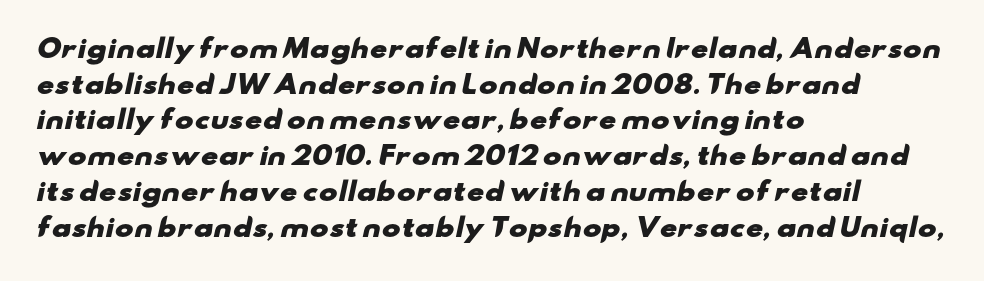
{"bold": "yes", "underline": "no", "align": "left", "line_spacing": "normal", "line_spacing_ratio": 1.43, "letter_spacing": "normal", "letter_spacing_em": 0.0, "glyph_px": 25}
